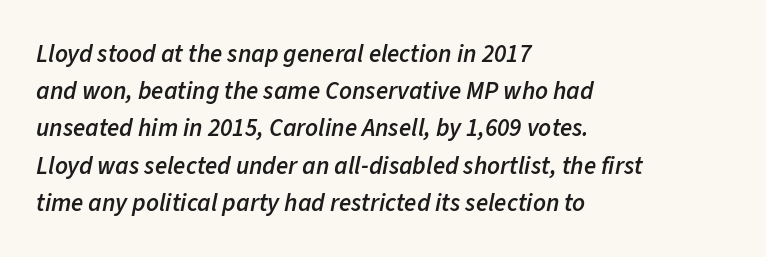
Q: Is the text bold? A: Semi-bold.
Q: Is the text italic (slanted)? A: Yes, it leans right by about 11 degrees.
Q: Is the text underlined? A: No.
Q: How is the paragraph aligned? A: Left-aligned.
Q: Is the spacing between letters normal or unusually wide? A: Normal.
Q: Is the spacing between lines tight, normal or loose? A: Normal.
